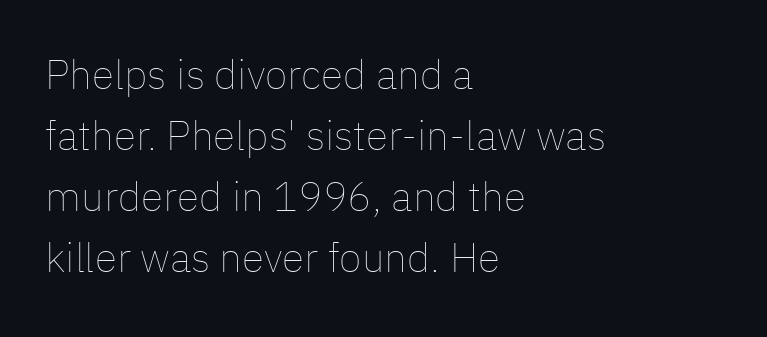
{"italic": "no", "bold": "no", "weight": "thin", "width": "normal", "stroke_contrast": "low", "x_height": "medium", "monospaced": "no", "underline": "no", "align": "left", "line_spacing": "normal", "line_spacing_ratio": 1.49, "letter_spacing": "normal", "letter_spacing_em": 0.0, "glyph_px": 41}
